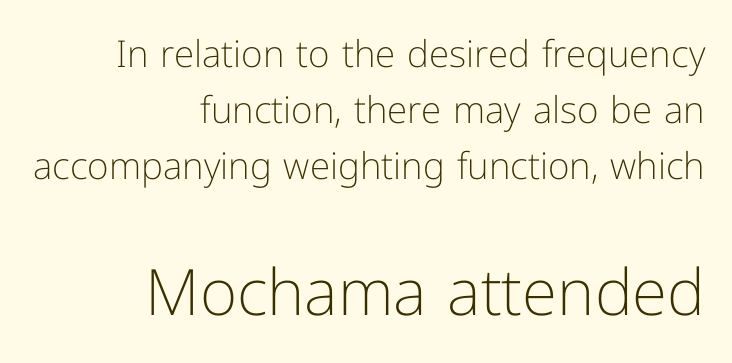
{"serif": "no", "italic": "no", "bold": "no", "weight": "light", "width": "normal", "stroke_contrast": "low", "x_height": "medium", "monospaced": "no", "underline": "no", "align": "right", "line_spacing": "normal", "line_spacing_ratio": 1.51, "letter_spacing": "normal", "letter_spacing_em": 0.0, "larger_block": "second", "size_ratio": 1.73, "glyph_px": 64}
